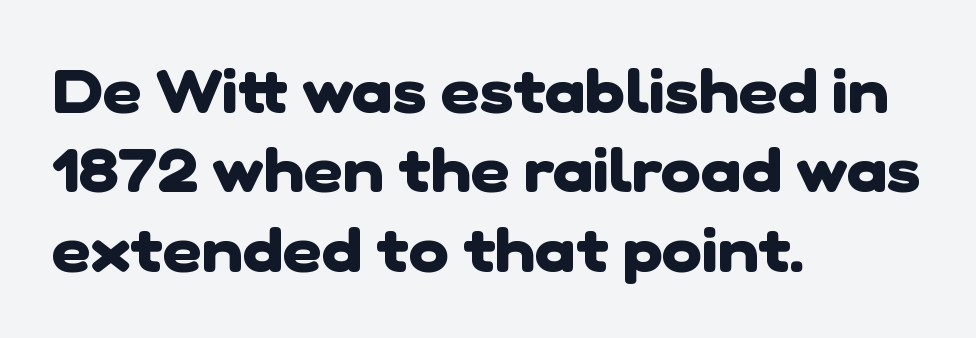
Q: Is the text bold? A: Yes.
Q: Is the typeface a serif or a sans-serif typeface? A: Sans-serif.
Q: Is the text underlined? A: No.
Q: How is the paragraph aligned? A: Left-aligned.
Q: Is the spacing between letters normal or unusually wide? A: Normal.
Q: Is the spacing between lines tight, normal or loose? A: Normal.
Q: Width (condensed, normal, or wide)? A: Normal.
Q: Stroke contrast? A: Low.
Q: x-height? A: Medium.
Q: Monospaced? A: No.
